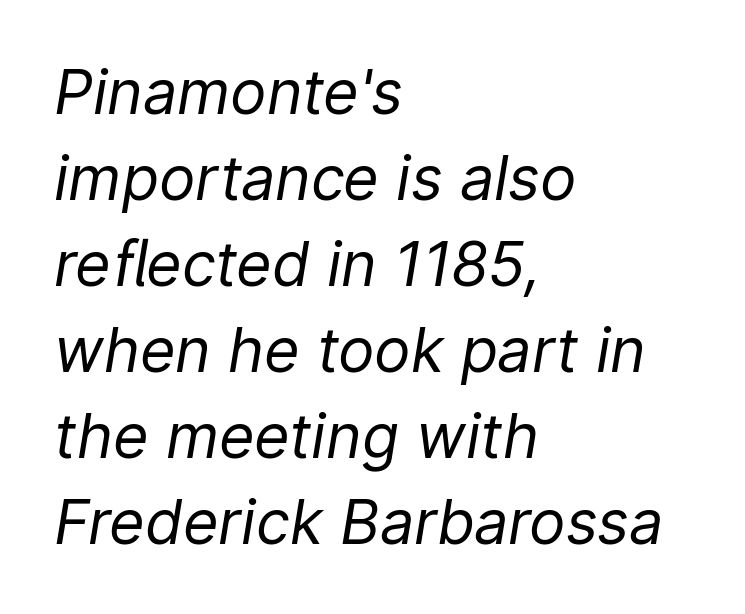
The letterforms sit shoulder to shoulder at normal distance. Here the designer chose a conventional face with non-uniform glyph widths. How would I describe the line gaps? Plain and ordinary. These lines stack with their left ends in a neat column. Has an underline been added? It has not.
